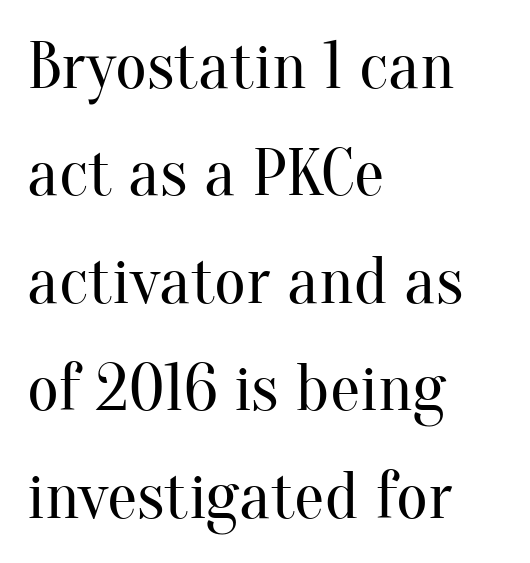
Short and long lines alike share a common starting point at left. The type is set solid horizontally, with unmodified tracking. You could not count columns in this text — the font is proportionally spaced. Serifs: yes, visible at the terminals of the letterforms.
